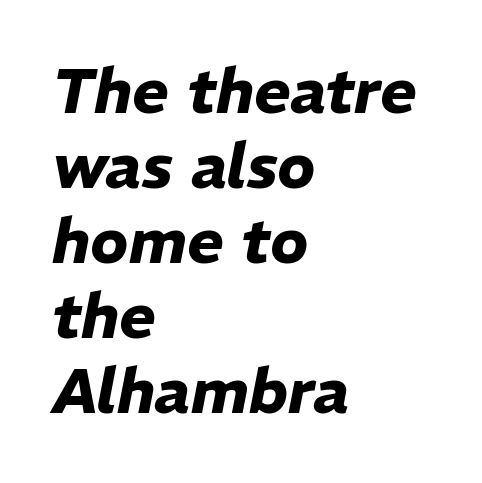
Honestly, the letter spacing is just normal — you wouldn't notice it. Spacing verdict: proportional, widths tailored to each character. Would a proofreader flag this as italicized? Yes. A dark, heavy texture on the line: the type is bold. One-word summary of the alignment: left.
